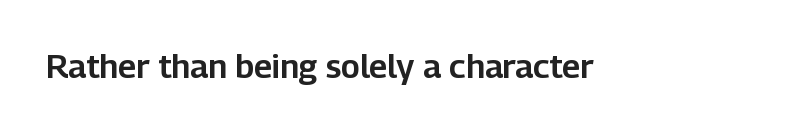
Is the letter spacing exaggerated? No — it looks like the ordinary default. A clean baseline with only descenders dipping below it. Is this a sans? Yes — the strokes have no serifs. Character widths vary here, with narrow letters taking less room than wide ones. Unlike italic type, these characters show no tilt at all.
